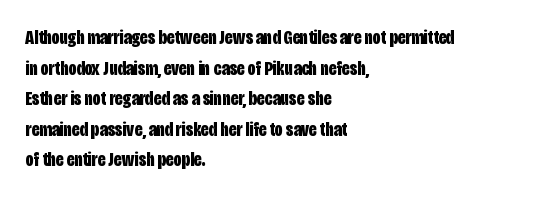
Q: Is the text bold? A: Yes.
Q: Is the text italic (slanted)? A: No, it is upright.
Q: Is the text underlined? A: No.
Q: How is the paragraph aligned? A: Left-aligned.
Q: Is the spacing between letters normal or unusually wide? A: Normal.
Q: Is the spacing between lines tight, normal or loose? A: Normal.
